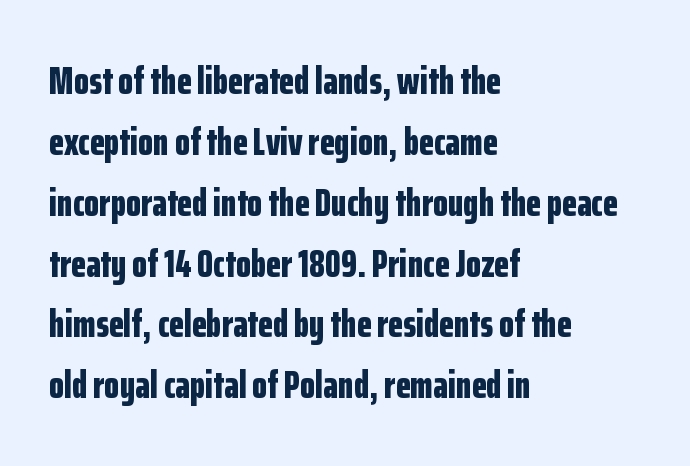
{"serif": "no", "italic": "no", "bold": "yes", "weight": "bold", "width": "condensed", "stroke_contrast": "low", "x_height": "medium", "monospaced": "no", "underline": "no", "align": "left", "line_spacing": "normal", "line_spacing_ratio": 1.56, "letter_spacing": "normal", "letter_spacing_em": 0.0, "glyph_px": 39}
